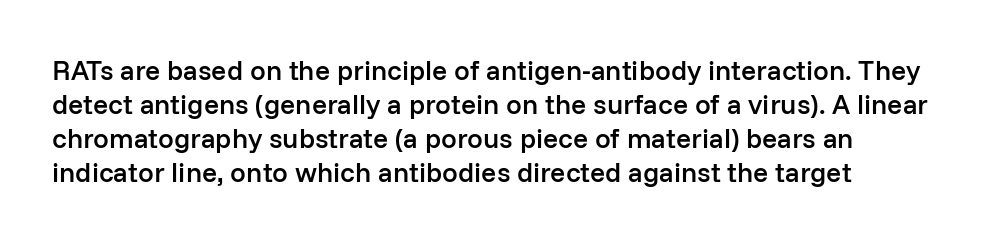
Decoration check: the copy has no underline. On the weight axis this lands at semibold, roughly 600. A typesetter would call this proportional, since set widths differ per character. Does the lettering tilt? It doesn't — this is upright. The text was rendered using a sans face with plain stroke endings.
